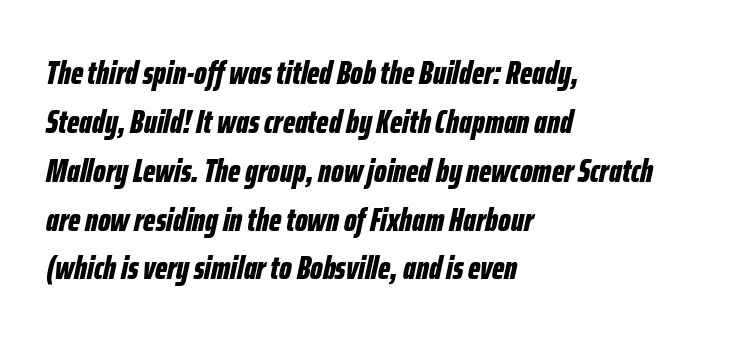
The image shows 33 px bold, condensed type, italic (leaning right); set left-aligned, normal line spacing (1.48x), normal letter spacing, not underlined; low stroke contrast and a medium x-height.
